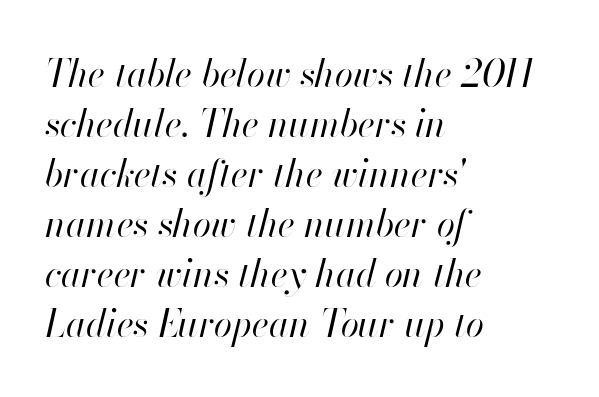
{"italic": "yes", "lean": "right", "slant_degrees": 13, "bold": "no", "weight": "regular", "width": "normal", "stroke_contrast": "high", "x_height": "small", "monospaced": "no", "underline": "no", "align": "left", "line_spacing": "normal", "line_spacing_ratio": 1.35, "letter_spacing": "normal", "letter_spacing_em": 0.0, "glyph_px": 37}
